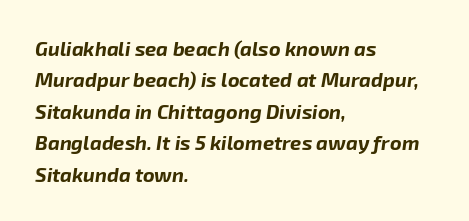
The image shows 20 px bold type, italic (leaning right); set left-aligned, normal line spacing (1.57x), normal letter spacing, not underlined.
